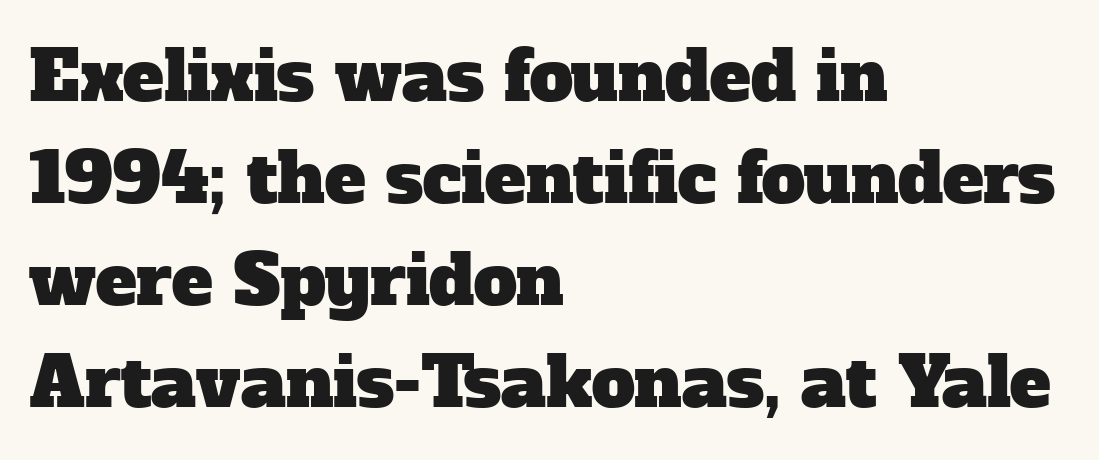
In terms of leading, this rendering sits right in the middle. The face used here is seriffed, in the tradition of book romans. What stands out about the letter spacing? Nothing — it is the standard amount. The specimen omits any rule beneath the text block's lines. You could not count columns in this text — the font is proportionally spaced. Line starts are locked; line ends wander.
